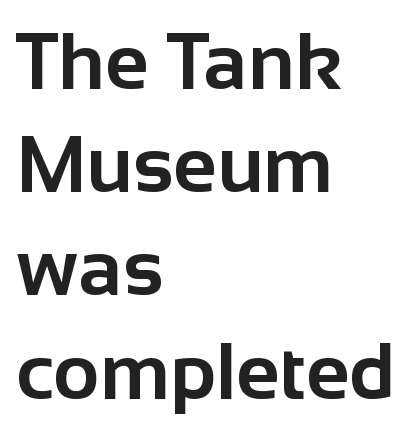
The image shows 80 px bold sans-serif type, upright; set left-aligned, normal line spacing (1.29x), normal letter spacing, not underlined; low stroke contrast and a medium x-height.
